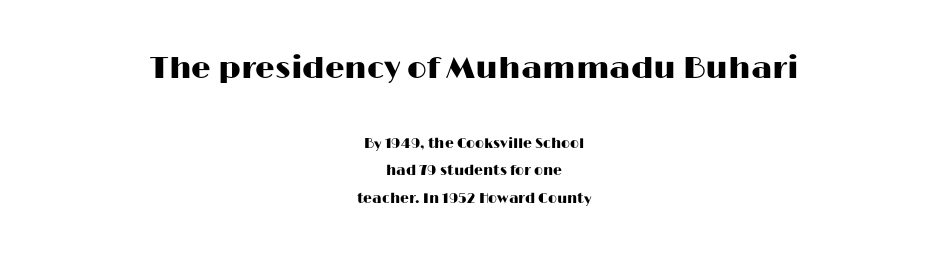
The image shows 31 px wide sans-serif type, upright; set centered, loose line spacing (1.97x), normal letter spacing, not underlined; the first (top) block is 2.21x larger; high stroke contrast and a medium x-height.
